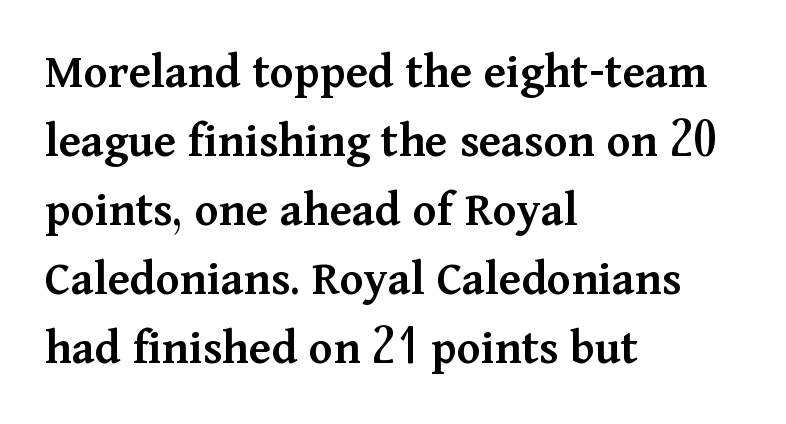
Weight check: semibold — heavier than regular, not quite bold. Stroke terminals: seriffed. Notice how the passage keeps a crisp vertical edge on the left only. The line-height multiplier appears to be the usual default. There is no visible air inserted between adjacent glyphs.
